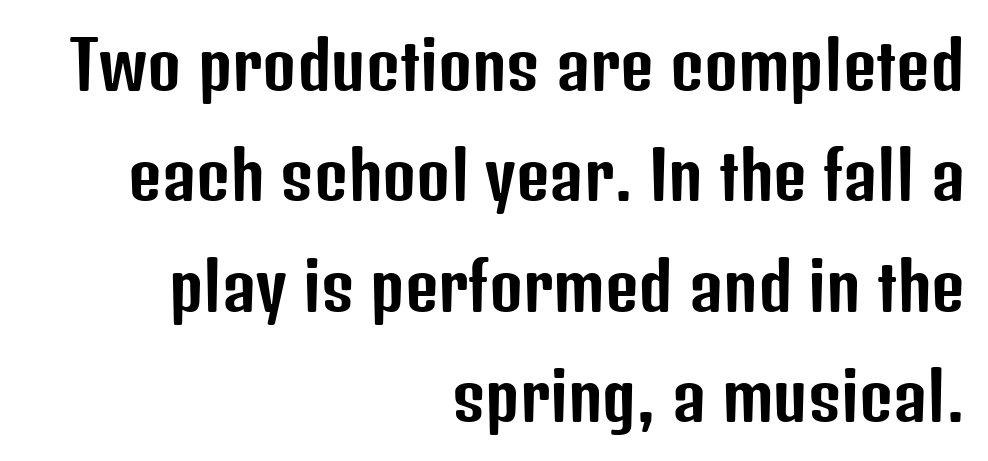
Visually the block forms a straight wall on the right and a jagged coastline on the left. Rows of type keep a routine distance in the vertical direction. The specimen omits any rule beneath the text block's lines. Tracking value appears to be zero — textbook default spacing. Here the designer chose a conventional face with non-uniform glyph widths.
